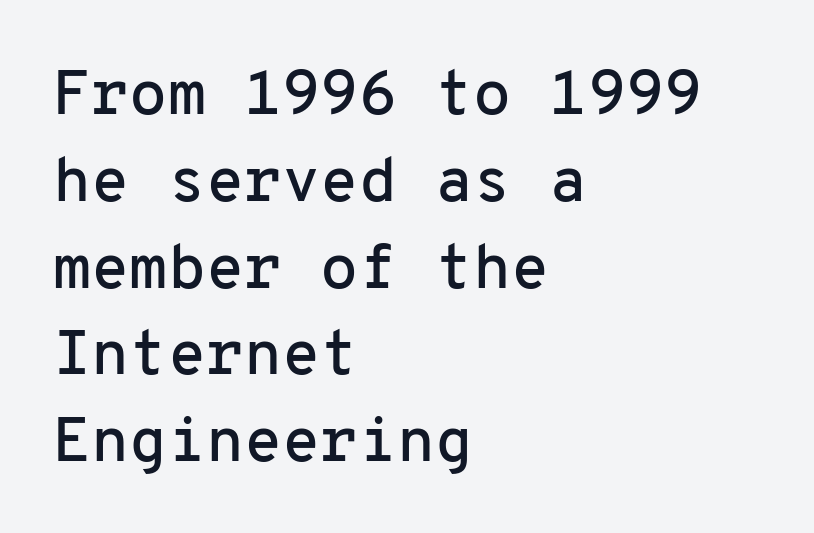
The image shows 62 px sans-serif type, upright, monospaced; set left-aligned, normal line spacing (1.4x), normal letter spacing, not underlined; low stroke contrast and a medium x-height.
